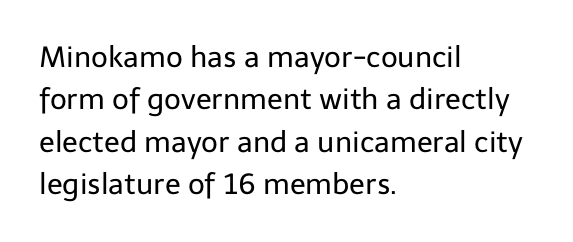
{"serif": "no", "italic": "no", "bold": "no", "weight": "regular", "width": "normal", "stroke_contrast": "low", "x_height": "medium", "monospaced": "no", "underline": "no", "align": "left", "line_spacing": "normal", "line_spacing_ratio": 1.46, "letter_spacing": "normal", "letter_spacing_em": 0.0, "glyph_px": 29}
